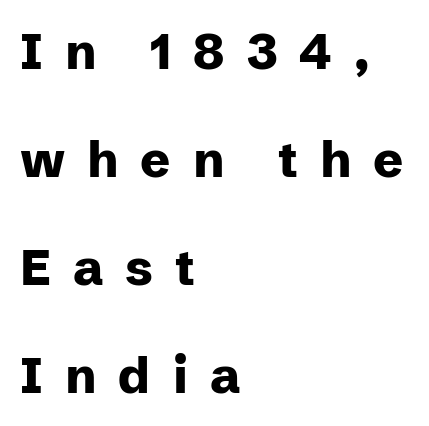
Q: Is the text bold? A: Yes.
Q: Is the text italic (slanted)? A: No, it is upright.
Q: Is the typeface a serif or a sans-serif typeface? A: Sans-serif.
Q: Is the text underlined? A: No.
Q: How is the paragraph aligned? A: Left-aligned.
Q: Is the spacing between letters normal or unusually wide? A: Unusually wide.
Q: Is the spacing between lines tight, normal or loose? A: Loose.
Q: Width (condensed, normal, or wide)? A: Normal.
Q: Stroke contrast? A: Low.
Q: x-height? A: Medium.
Q: Monospaced? A: No.
